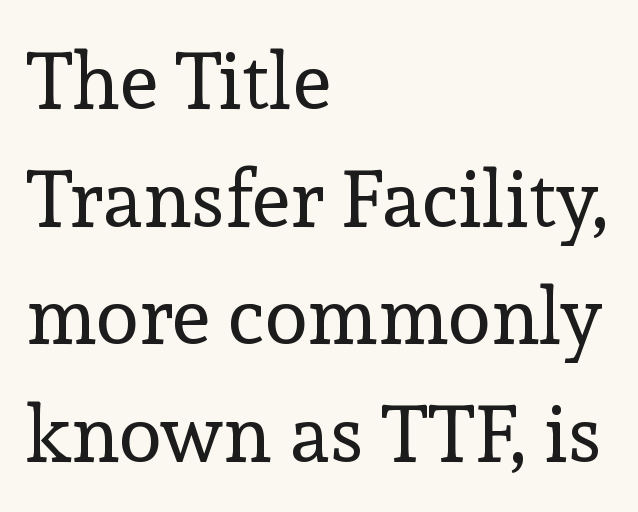
The image shows 79 px regular-weight serif type, upright; set left-aligned, normal line spacing (1.49x), normal letter spacing, not underlined; a medium x-height.
